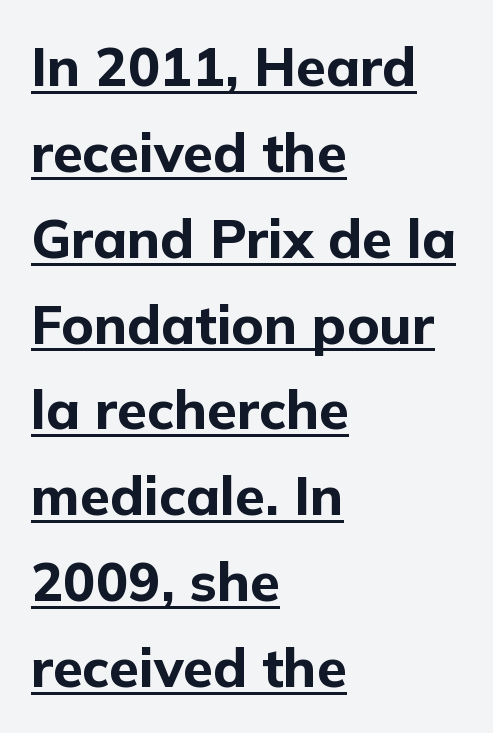
The image shows 54 px bold sans-serif type, upright; set left-aligned, normal line spacing (1.59x), normal letter spacing, underlined; low stroke contrast and a medium x-height.
